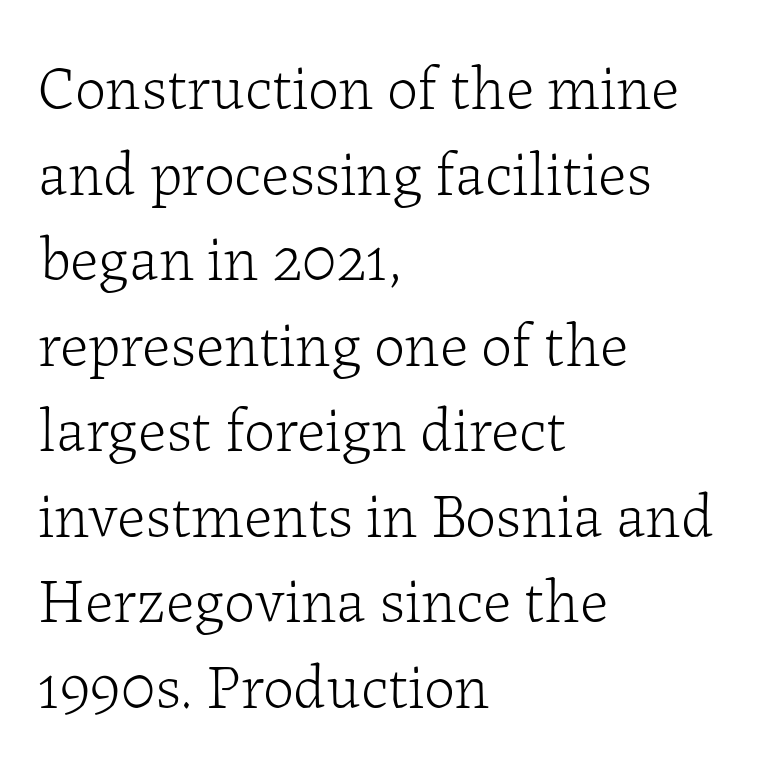
{"serif": "yes", "italic": "no", "bold": "no", "weight": "light", "width": "normal", "stroke_contrast": "low", "x_height": "medium", "monospaced": "no", "underline": "no", "align": "left", "line_spacing": "normal", "line_spacing_ratio": 1.38, "letter_spacing": "normal", "letter_spacing_em": 0.0, "glyph_px": 62}
